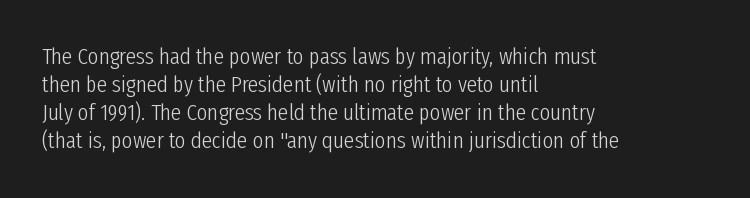
Every stem runs plumb, perpendicular to the baseline. Layout note: lines flush left. Decoration check: the copy has no underline. Short note: letters normally spaced.
